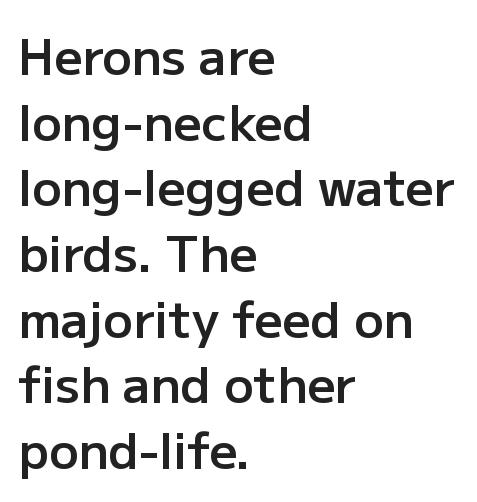
Q: Is the text bold? A: Semi-bold.
Q: Is the text italic (slanted)? A: No, it is upright.
Q: Is the typeface a serif or a sans-serif typeface? A: Sans-serif.
Q: Is the text underlined? A: No.
Q: How is the paragraph aligned? A: Left-aligned.
Q: Is the spacing between letters normal or unusually wide? A: Normal.
Q: Is the spacing between lines tight, normal or loose? A: Normal.
Q: Width (condensed, normal, or wide)? A: Normal.
Q: Stroke contrast? A: Low.
Q: x-height? A: Medium.
Q: Monospaced? A: No.
